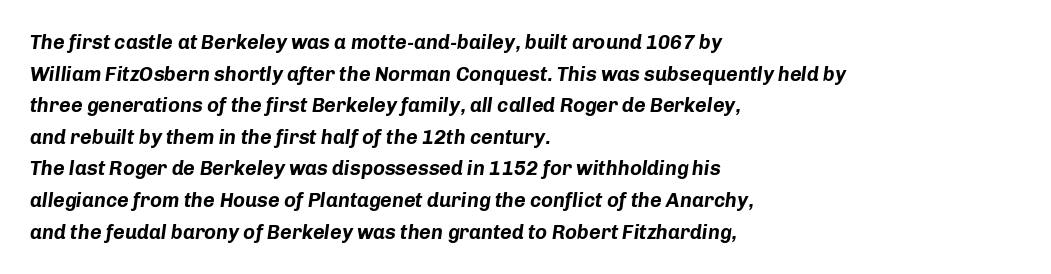
The image shows 20 px bold type, italic (leaning right); set left-aligned, normal line spacing (1.58x), normal letter spacing, not underlined.
